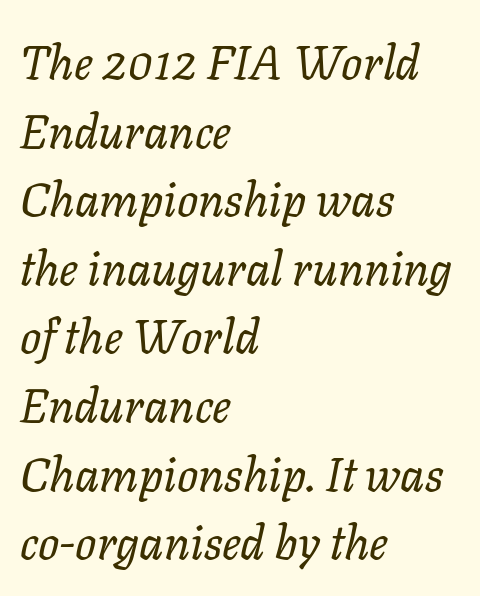
The image shows 47 px regular-weight type, italic (leaning right); set left-aligned, normal line spacing (1.46x), normal letter spacing, not underlined; low stroke contrast and a medium x-height.
